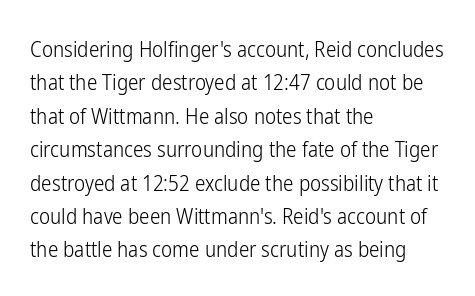
The image shows 21 px text type, upright; set left-aligned, normal line spacing (1.59x), normal letter spacing, not underlined.
